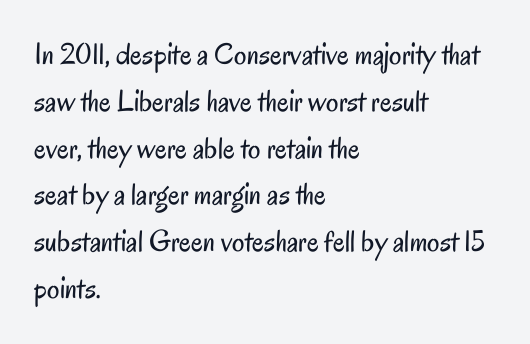
The image shows 31 px regular-weight, condensed sans-serif type, upright; set left-aligned, normal line spacing (1.51x), normal letter spacing, not underlined; low stroke contrast and a small x-height.
